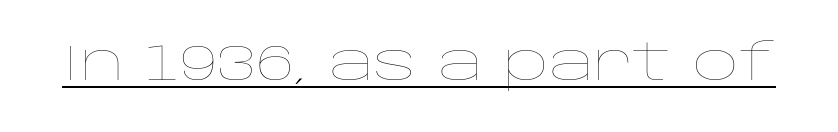
The image shows 50 px thin, wide type, upright; set normal letter spacing, underlined; low stroke contrast and a large x-height.
